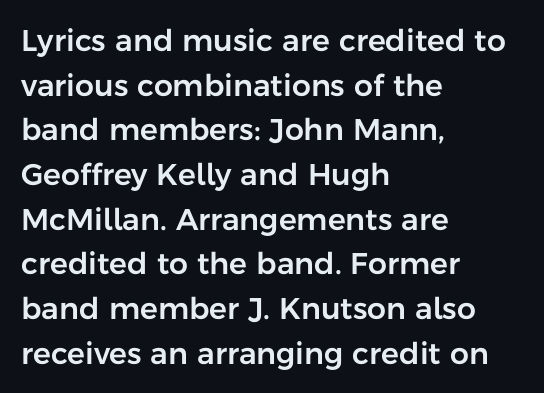
Q: Is the text italic (slanted)? A: No, it is upright.
Q: Is the typeface a serif or a sans-serif typeface? A: Sans-serif.
Q: Is the text underlined? A: No.
Q: How is the paragraph aligned? A: Left-aligned.
Q: Is the spacing between letters normal or unusually wide? A: Normal.
Q: Is the spacing between lines tight, normal or loose? A: Normal.
Q: Width (condensed, normal, or wide)? A: Normal.
Q: Stroke contrast? A: Low.
Q: x-height? A: Medium.
Q: Monospaced? A: No.
